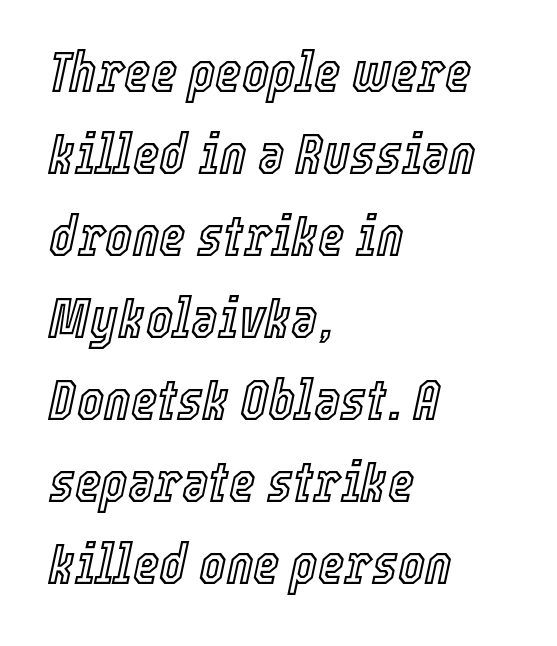
{"italic": "yes", "lean": "right", "slant_degrees": 12, "width": "condensed", "x_height": "medium", "monospaced": "no", "underline": "no", "align": "left", "line_spacing": "normal", "line_spacing_ratio": 1.44, "letter_spacing": "normal", "letter_spacing_em": 0.0, "glyph_px": 57}
